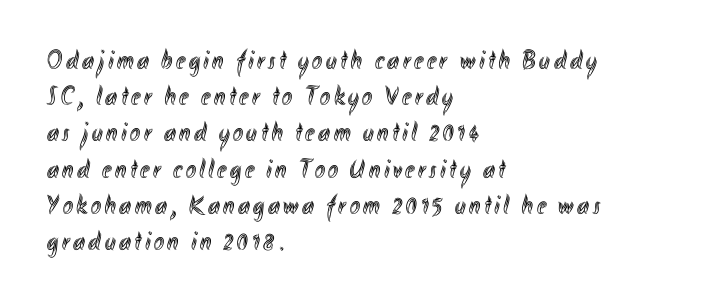
The image shows 27 px text type; set left-aligned, normal line spacing (1.34x), not underlined.
